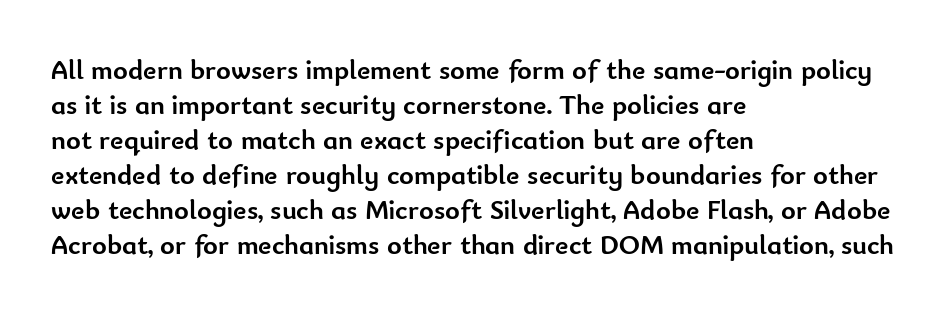
Q: Is the text bold? A: Yes.
Q: Is the text italic (slanted)? A: No, it is upright.
Q: Is the typeface a serif or a sans-serif typeface? A: Sans-serif.
Q: Is the text underlined? A: No.
Q: How is the paragraph aligned? A: Left-aligned.
Q: Is the spacing between letters normal or unusually wide? A: Normal.
Q: Is the spacing between lines tight, normal or loose? A: Normal.
Q: Width (condensed, normal, or wide)? A: Normal.
Q: Stroke contrast? A: Low.
Q: x-height? A: Small.
Q: Monospaced? A: No.
